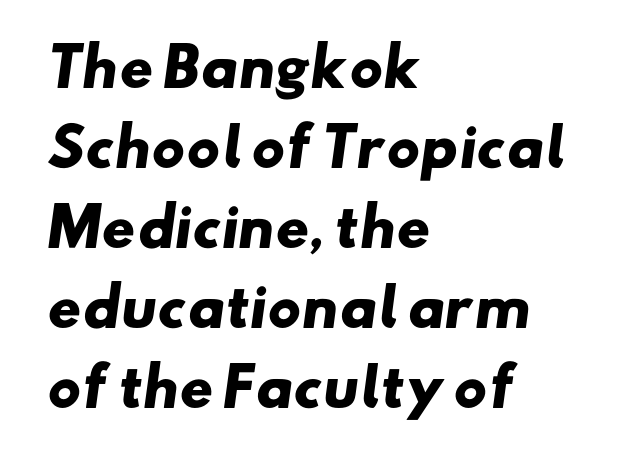
{"serif": "no", "bold": "yes", "weight": "heavy", "width": "wide", "stroke_contrast": "low", "x_height": "small", "monospaced": "no", "underline": "no", "align": "left", "line_spacing": "normal", "line_spacing_ratio": 1.54, "letter_spacing": "normal", "letter_spacing_em": 0.0, "glyph_px": 52}
